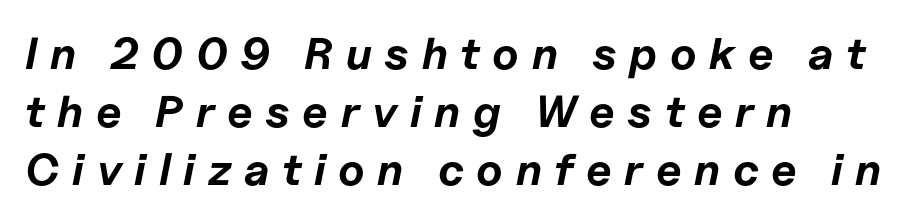
A full-strength bold gives these letters their thick strokes. Line starts are locked; line ends wander. Display-style spreading of the glyphs; the letterfit is very open. This sample keeps an unexceptional amount of space between lines. Words float on clear page, feet unadorned. Think of a printed novel: that variable character pitch is what you see here.
